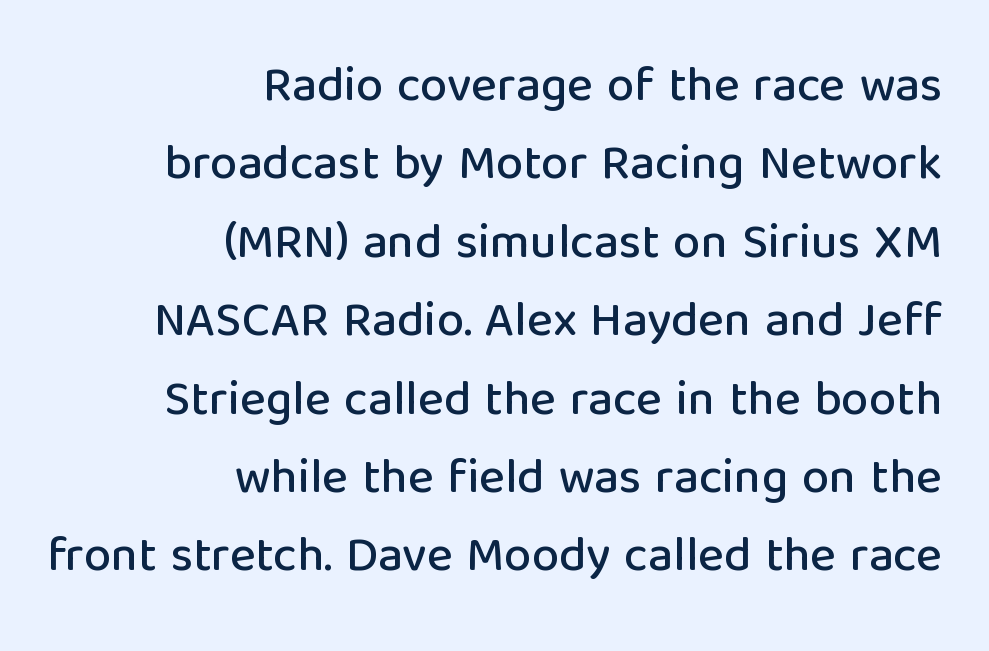
Q: Is the text italic (slanted)? A: No, it is upright.
Q: Is the typeface a serif or a sans-serif typeface? A: Sans-serif.
Q: Is the text underlined? A: No.
Q: How is the paragraph aligned? A: Right-aligned.
Q: Is the spacing between letters normal or unusually wide? A: Normal.
Q: Is the spacing between lines tight, normal or loose? A: Normal.
Q: Width (condensed, normal, or wide)? A: Normal.
Q: Stroke contrast? A: Low.
Q: x-height? A: Medium.
Q: Monospaced? A: No.
